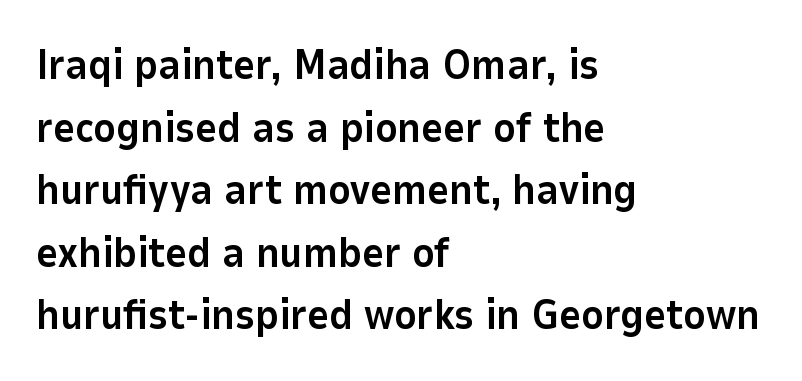
{"serif": "no", "italic": "no", "bold": "yes", "weight": "bold", "width": "normal", "stroke_contrast": "low", "x_height": "medium", "monospaced": "no", "underline": "no", "align": "left", "line_spacing": "normal", "line_spacing_ratio": 1.49, "letter_spacing": "normal", "letter_spacing_em": 0.0, "glyph_px": 42}
